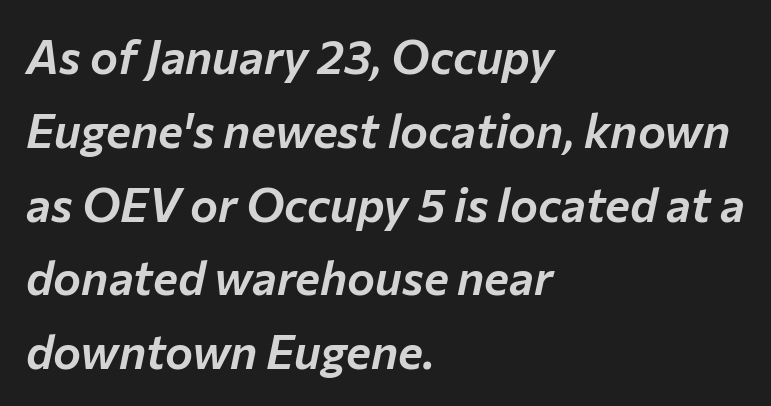
The image shows 47 px text type, italic (leaning right); set left-aligned, normal line spacing (1.57x), normal letter spacing, not underlined; low stroke contrast and a medium x-height.
